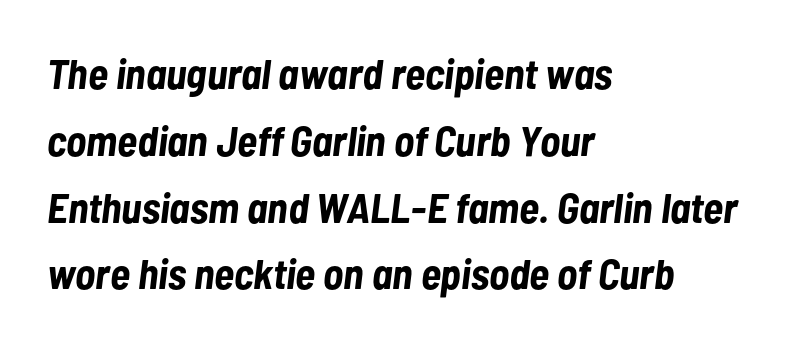
The image shows 42 px bold, condensed type, italic (leaning right); set left-aligned, normal line spacing (1.59x), normal letter spacing, not underlined; low stroke contrast and a medium x-height.
